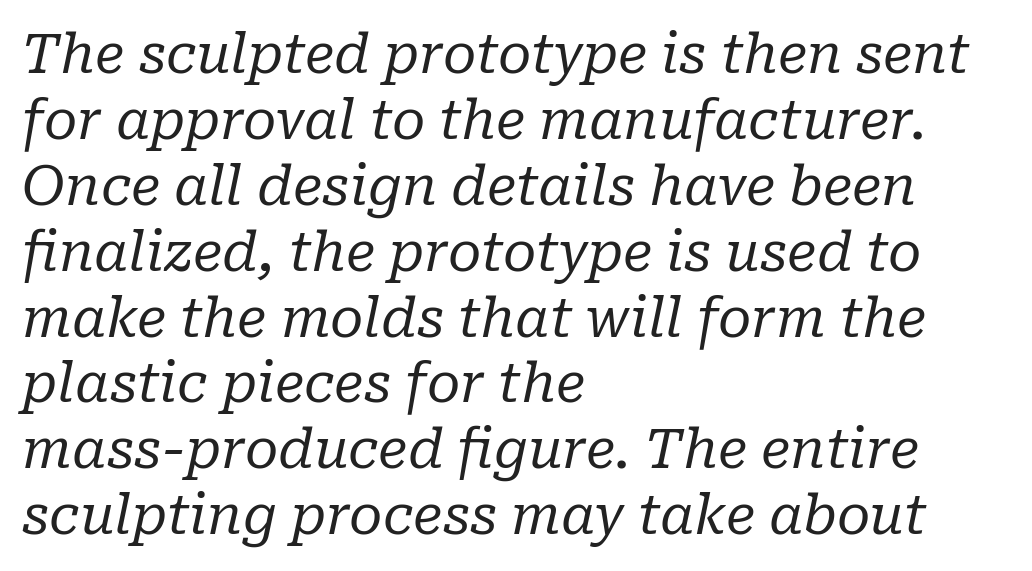
{"serif": "yes", "italic": "yes", "lean": "right", "slant_degrees": 10, "bold": "no", "weight": "regular", "width": "normal", "stroke_contrast": "low", "x_height": "medium", "monospaced": "no", "underline": "no", "align": "left", "line_spacing_ratio": 1.22, "letter_spacing": "normal", "letter_spacing_em": 0.0, "glyph_px": 54}
